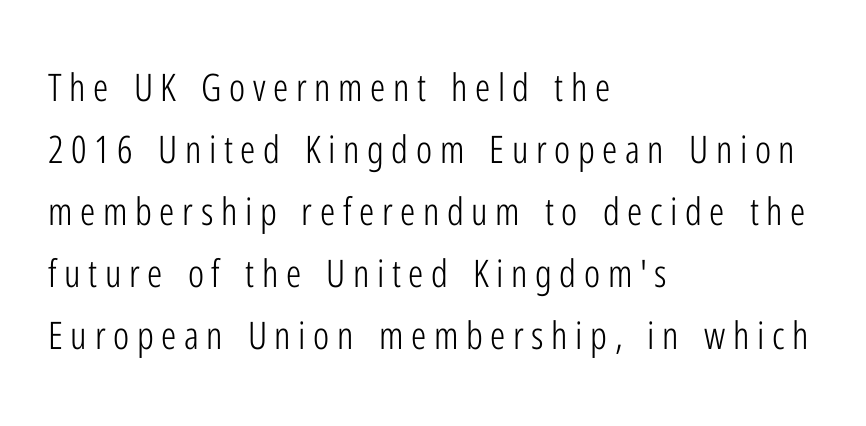
The image shows 38 px light, condensed sans-serif type, upright; set left-aligned, normal line spacing (1.63x), unusually wide letter spacing (+0.2 em), not underlined; low stroke contrast and a medium x-height.
